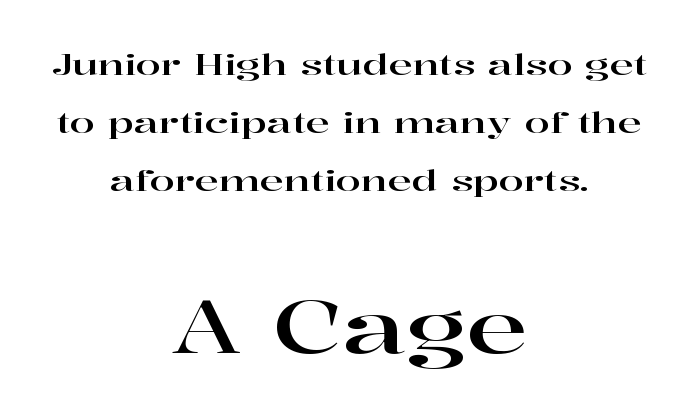
The letters in the lower block stand taller than those in the block above. Widely set lines give the paragraph a tall, airy silhouette. Varying glyph widths throughout — classic text-font behaviour. The characters display serif detailing at their extremities.
